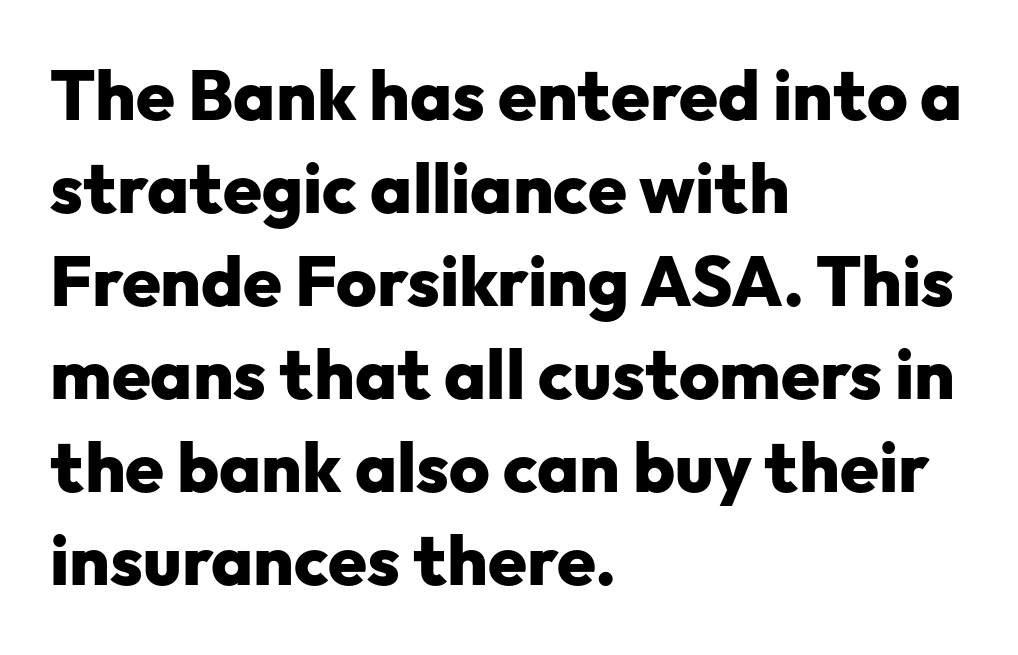
{"serif": "no", "italic": "no", "bold": "yes", "weight": "heavy", "width": "normal", "stroke_contrast": "low", "x_height": "medium", "monospaced": "no", "underline": "no", "align": "left", "line_spacing": "normal", "line_spacing_ratio": 1.33, "letter_spacing": "normal", "letter_spacing_em": 0.0, "glyph_px": 70}
